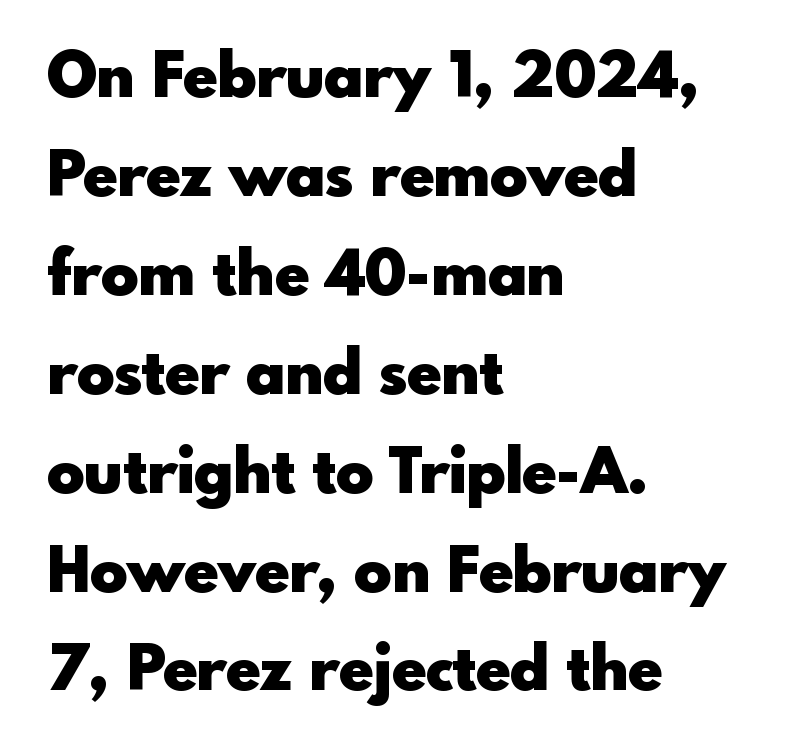
A typesetter would mark this as roman, not italic. Type style note: lacks serifs. Does the weight exceed regular? Yes, all the way to bold. What stands out about the letter spacing? Nothing — it is the standard amount.
